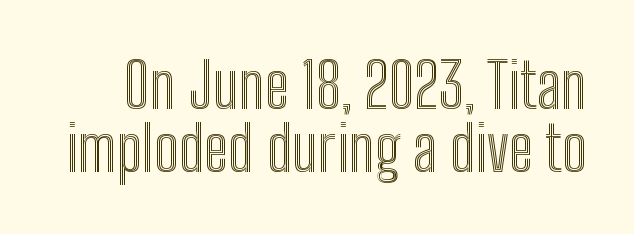
The image shows 62 px condensed type, upright; set tight line spacing (1.02x), normal letter spacing, not underlined; a medium x-height.
